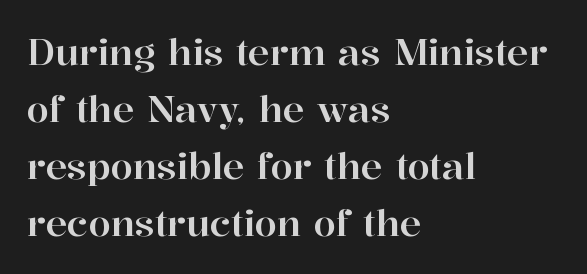
{"serif": "yes", "italic": "no", "width": "normal", "stroke_contrast": "high", "x_height": "medium", "monospaced": "no", "underline": "no", "align": "left", "line_spacing": "normal", "line_spacing_ratio": 1.58, "letter_spacing": "normal", "letter_spacing_em": 0.0, "glyph_px": 36}
